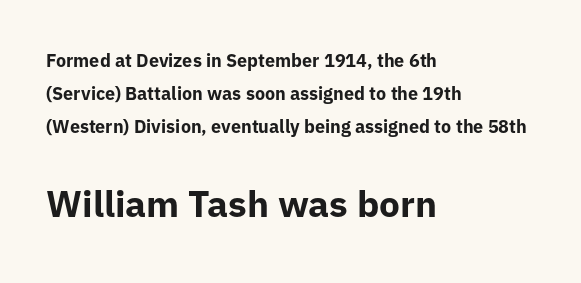
The emphasis by scale lands on block number two, below. The baseline area is clear. This is heavy type, rendered in bold. Visually the block forms a straight wall on the left and a jagged coastline on the right. This sample has the flowing, uneven cadence of proportional lettering. Students, note that the glyphs here touch the page at normal intervals.
